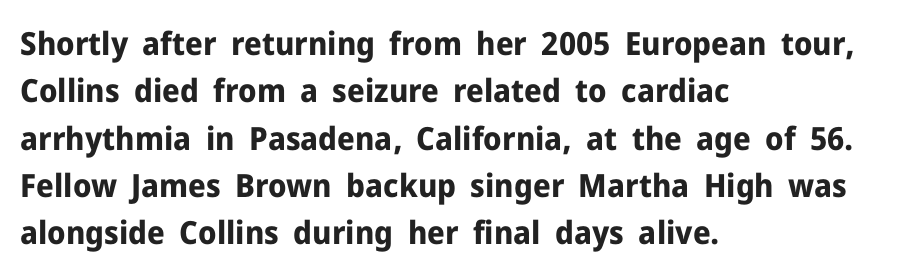
{"serif": "no", "italic": "no", "bold": "yes", "weight": "bold", "width": "normal", "stroke_contrast": "low", "x_height": "medium", "monospaced": "no", "underline": "no", "align": "left", "line_spacing": "normal", "line_spacing_ratio": 1.48, "letter_spacing": "normal", "letter_spacing_em": 0.0, "glyph_px": 32}
